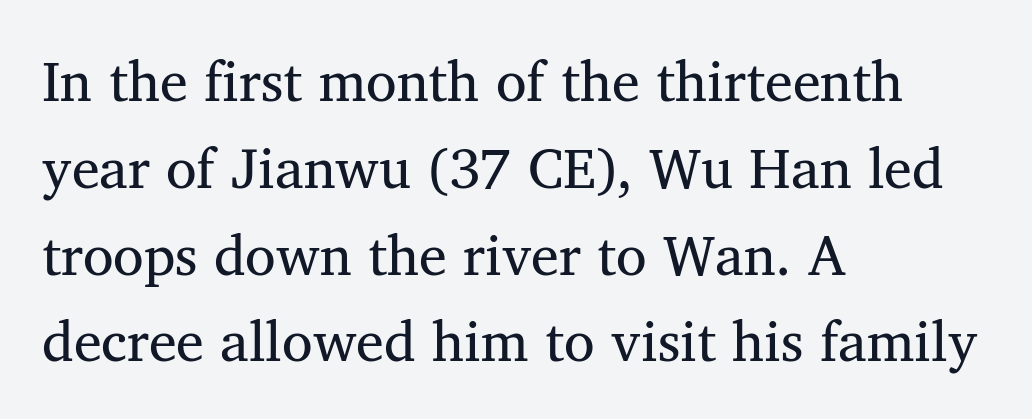
Observe the serifs anchoring each vertical stroke in this sample. Underlining? Definitely not there. The block of text has a typical density, with ordinary space between rows. Visually the block forms a straight wall on the left and a jagged coastline on the right. Tracking here is standard; glyphs follow each other at the usual distance. The rendering uses natural spacing where letterforms have individual widths.
